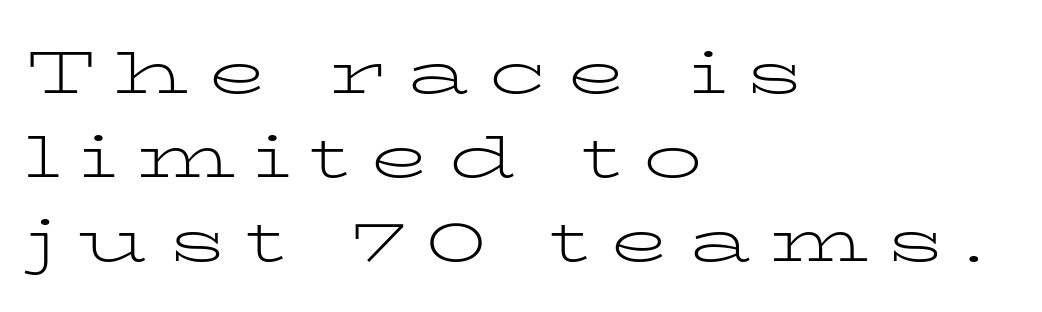
The image shows 59 px light, wide serif type, upright; set left-aligned, normal line spacing (1.42x), unusually wide letter spacing (+0.33 em), not underlined; low stroke contrast and a medium x-height.
